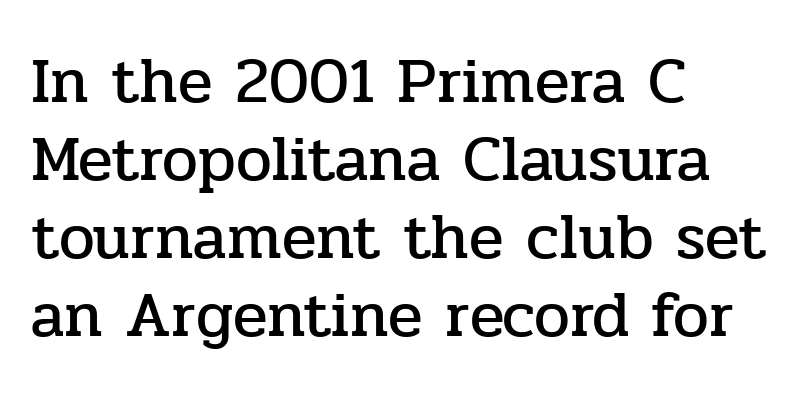
Glyph-to-glyph distance matches everyday printed text. No italicization has been applied; the sample stays upright. A serif font was chosen for this passage. Beneath every word, the page is bare.
